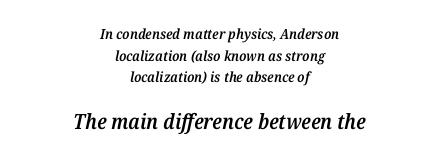
The rendering keeps characters at their native spacing. The space directly below the letters is spotless. Typeset on center — no edge is straight. Emphasis-style slanted type is in use. A student would notice the bottom passage is typeset larger than what precedes it. Does the leading feel generous? No, just average.
